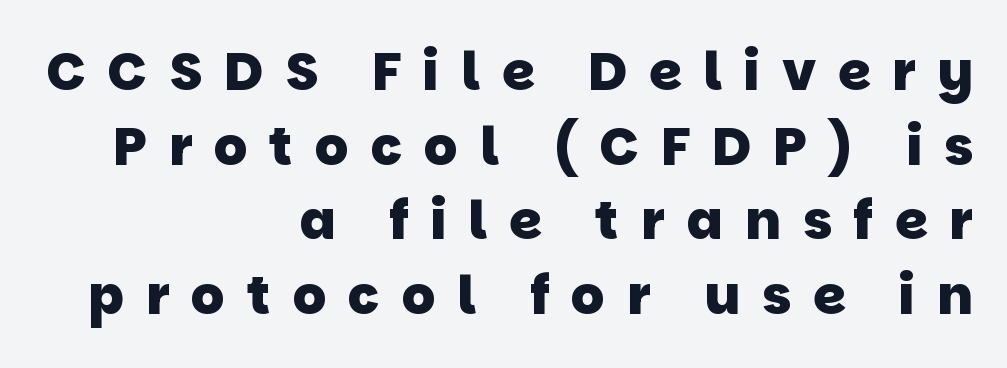
The image shows 53 px heavy sans-serif type; set right-aligned, normal line spacing (1.41x), unusually wide letter spacing (+0.41 em), not underlined; low stroke contrast and a large x-height.
